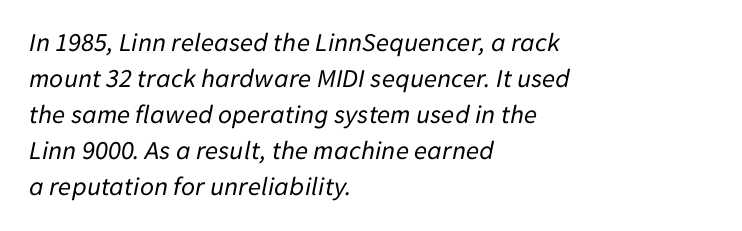
The image shows 27 px text type, italic (leaning right); set left-aligned, normal line spacing (1.33x), normal letter spacing, not underlined.
